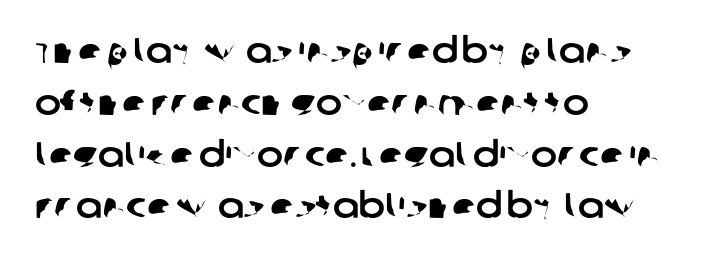
The image shows 35 px sans-serif type; set left-aligned, normal line spacing (1.48x), normal letter spacing, not underlined; low stroke contrast and a large x-height.
